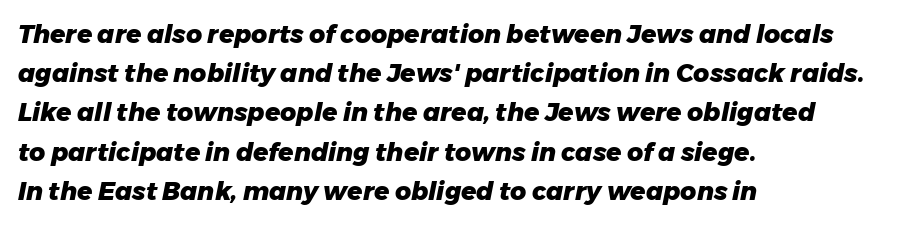
The image shows 25 px bold type, italic (leaning right); set left-aligned, normal line spacing (1.57x), normal letter spacing, not underlined.
